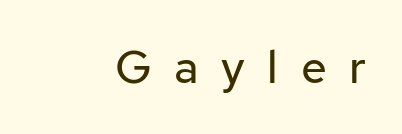
The image shows 46 px regular-weight sans-serif type, upright; set unusually wide letter spacing (+0.49 em), not underlined; low stroke contrast and a medium x-height.
